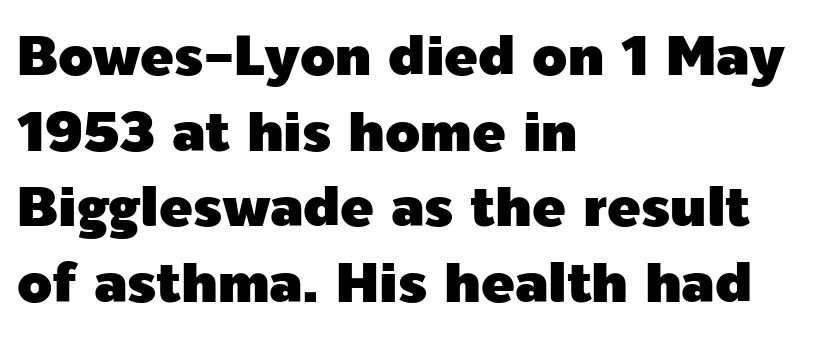
{"serif": "no", "italic": "no", "width": "normal", "x_height": "medium", "monospaced": "no", "underline": "no", "align": "left", "line_spacing": "normal", "line_spacing_ratio": 1.35, "letter_spacing": "normal", "letter_spacing_em": 0.0, "glyph_px": 56}
